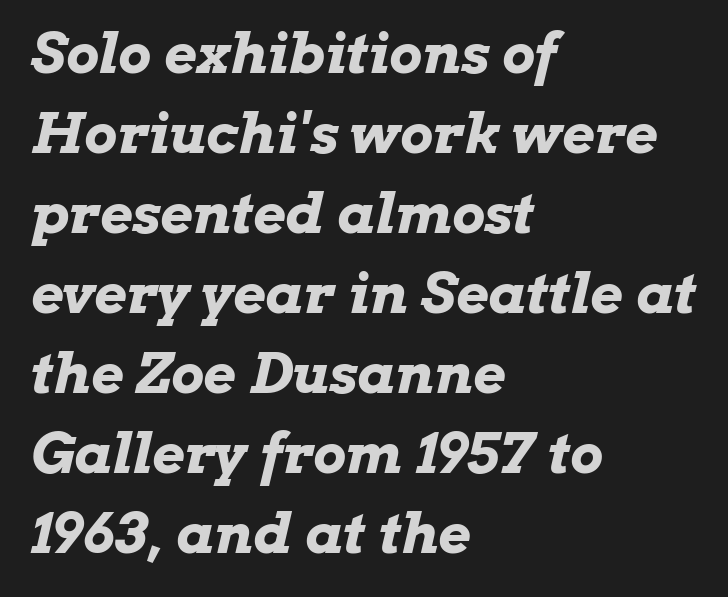
Q: Is the text bold? A: Yes.
Q: Is the text italic (slanted)? A: Yes, it leans right by about 13 degrees.
Q: Is the text underlined? A: No.
Q: How is the paragraph aligned? A: Left-aligned.
Q: Is the spacing between letters normal or unusually wide? A: Normal.
Q: Is the spacing between lines tight, normal or loose? A: Normal.
Q: Width (condensed, normal, or wide)? A: Wide.
Q: Stroke contrast? A: Low.
Q: x-height? A: Medium.
Q: Monospaced? A: No.
